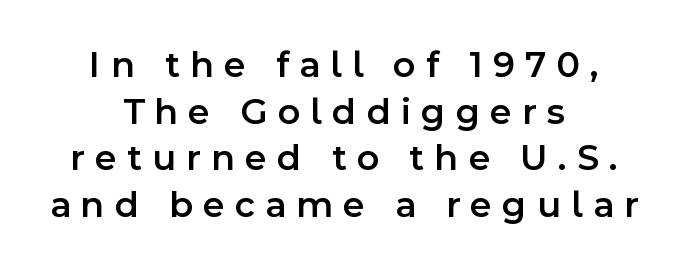
{"serif": "no", "italic": "no", "bold": "semi", "weight": "semibold", "width": "normal", "x_height": "medium", "monospaced": "no", "underline": "no", "align": "center", "line_spacing_ratio": 1.23, "letter_spacing": "wide", "letter_spacing_em": 0.27, "glyph_px": 38}
